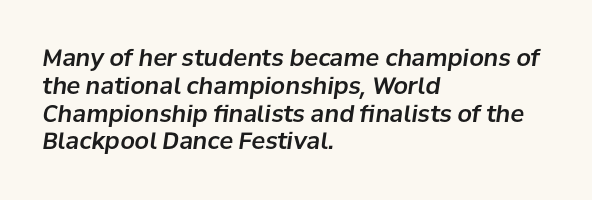
Q: Is the text italic (slanted)? A: Yes, it leans right by about 8 degrees.
Q: Is the text underlined? A: No.
Q: How is the paragraph aligned? A: Left-aligned.
Q: Is the spacing between letters normal or unusually wide? A: Normal.
